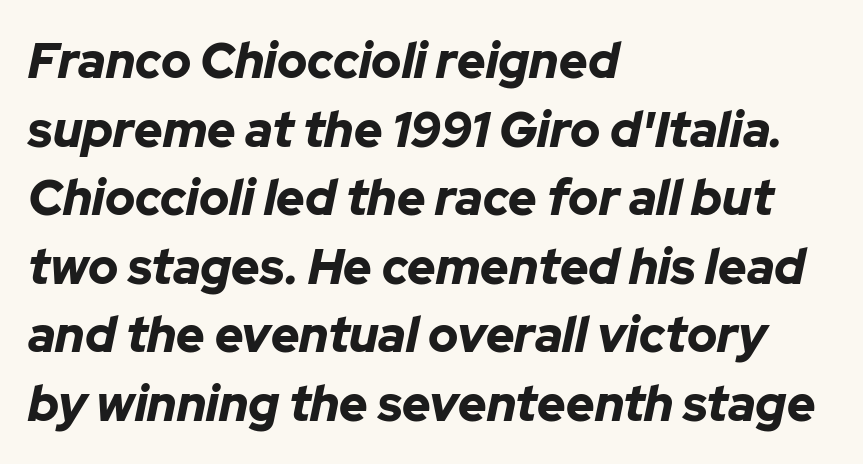
The lines in this sample share a left origin and differ only in where they stop. Short note: letters normally spaced. Clear beneath every line of the passage. Is this a fixed-width face? No — the glyphs have proportional, varying widths. Vertical spacing — default.
